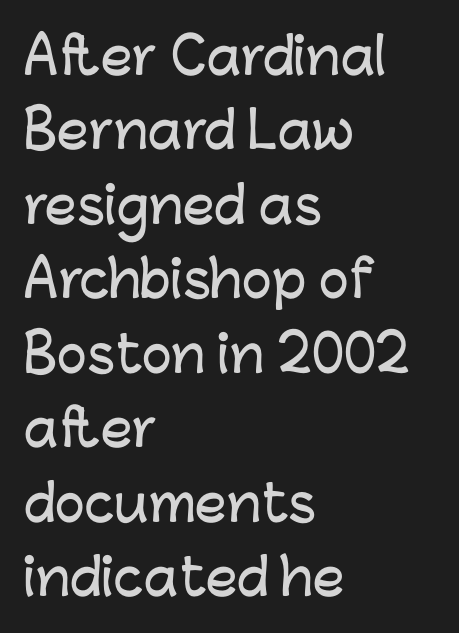
The image shows 50 px sans-serif type, upright; set left-aligned, normal line spacing (1.49x), normal letter spacing, not underlined; low stroke contrast and a medium x-height.
